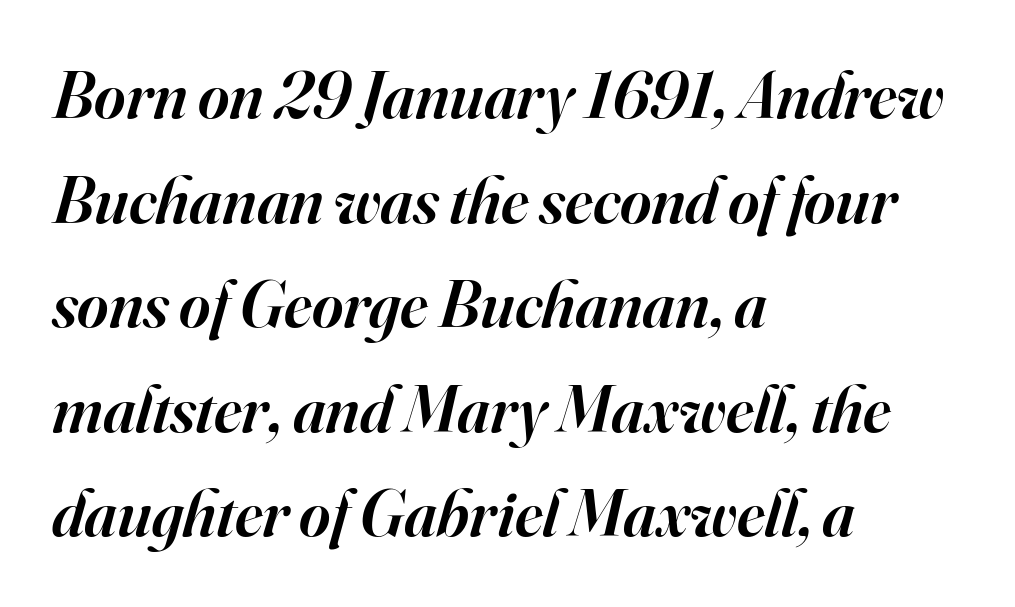
This is moderately heavy type, rendered in semibold. The face used here is proportionally spaced, like ordinary book or web type. The rendering applies a slant to the glyphs. Compared with typical paragraphs, the rows here are spaced about the same. A student would call this left alignment; a typographer would say flush left, rag right. Standard letterfit; no display-style spreading of the glyphs.
